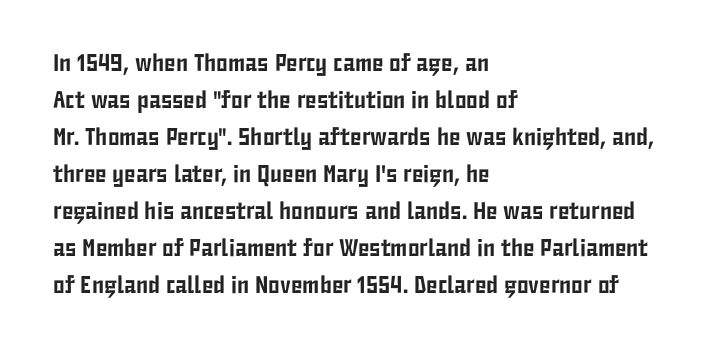
The image shows 24 px text type, upright; set left-aligned, normal line spacing (1.54x), normal letter spacing, not underlined.
